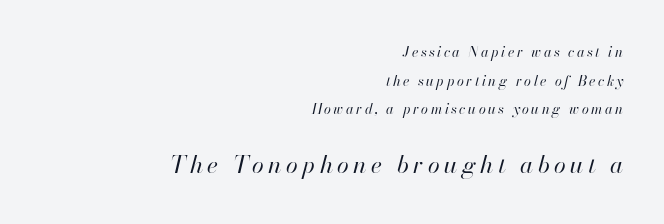
The passage shown is not underscored anywhere. Does the copy run flush right? Yes — the right margin is perfectly even. Interline gaps are noticeably wide in this sample. Note: smaller setting up top, larger setting below. The typeface has the unassuming heft of standard copy or less.
